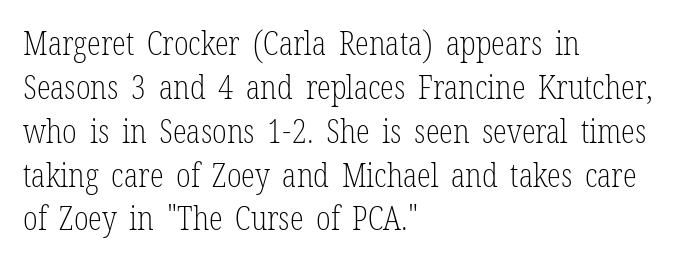
The image shows 32 px light, condensed serif type, upright; set left-aligned, normal line spacing (1.37x), normal letter spacing, not underlined; low stroke contrast and a medium x-height.
